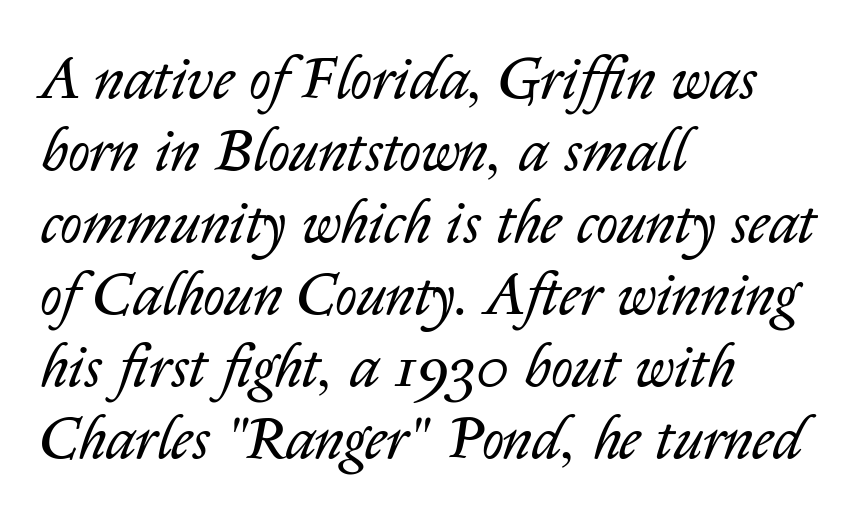
{"italic": "yes", "lean": "right", "slant_degrees": 14, "bold": "no", "weight": "regular", "width": "normal", "stroke_contrast": "low", "x_height": "medium", "monospaced": "no", "underline": "no", "align": "left", "line_spacing_ratio": 1.2, "letter_spacing": "normal", "letter_spacing_em": 0.0, "glyph_px": 60}
